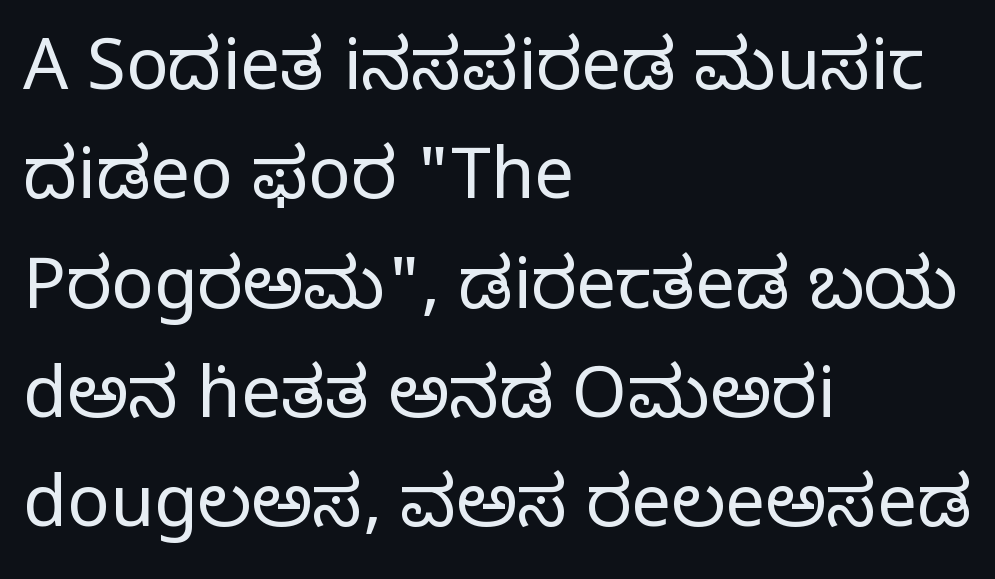
{"serif": "yes", "italic": "no", "bold": "no", "weight": "regular", "width": "normal", "stroke_contrast": "low", "x_height": "large", "monospaced": "no", "underline": "no", "align": "left", "line_spacing": "normal", "line_spacing_ratio": 1.54, "letter_spacing": "normal", "letter_spacing_em": 0.0, "glyph_px": 71}
